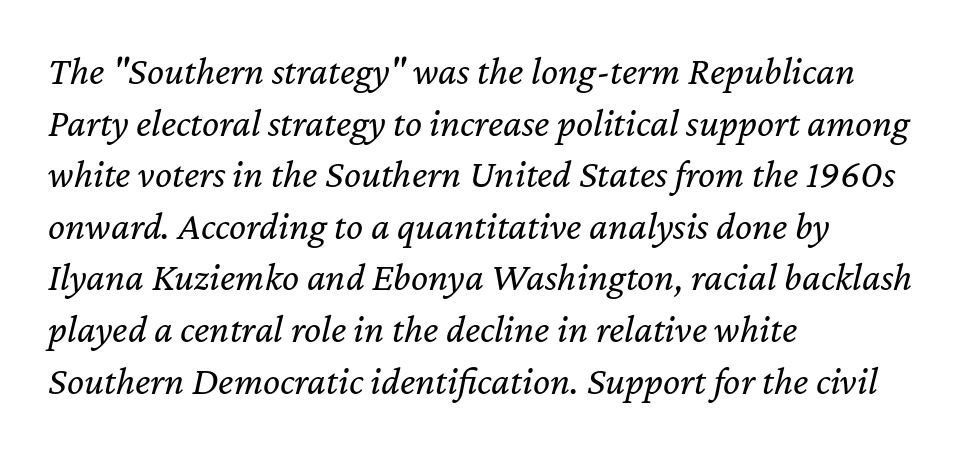
{"italic": "yes", "lean": "right", "slant_degrees": 12, "bold": "no", "weight": "regular", "width": "normal", "stroke_contrast": "low", "x_height": "medium", "monospaced": "no", "underline": "no", "align": "left", "line_spacing": "normal", "line_spacing_ratio": 1.29, "letter_spacing": "normal", "letter_spacing_em": 0.0, "glyph_px": 40}
